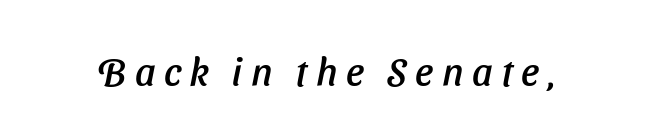
{"width": "normal", "stroke_contrast": "low", "x_height": "medium", "monospaced": "no", "underline": "no", "letter_spacing": "wide", "letter_spacing_em": 0.22, "glyph_px": 39}
